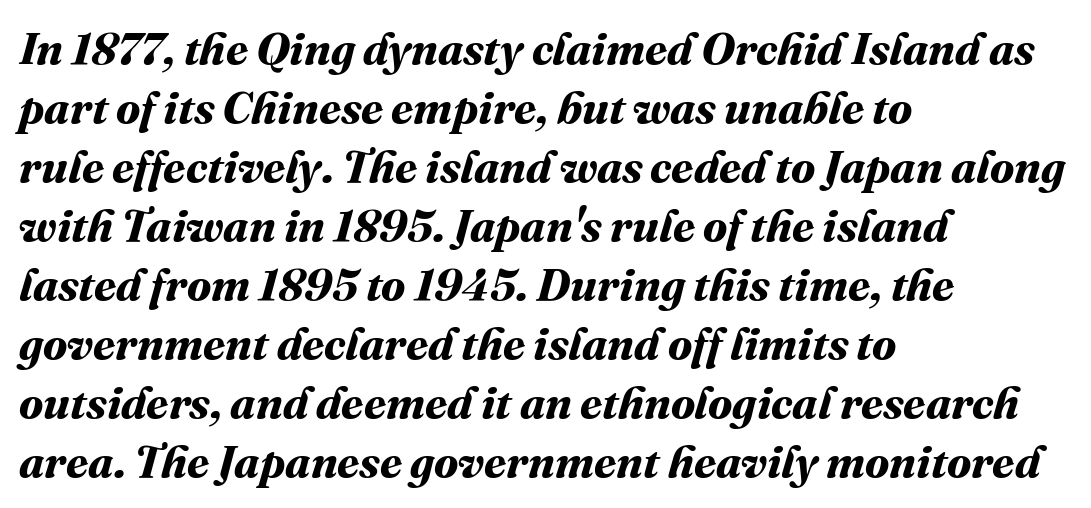
The image shows 45 px bold type; set left-aligned, normal line spacing (1.31x), normal letter spacing, not underlined; medium stroke contrast and a medium x-height.
